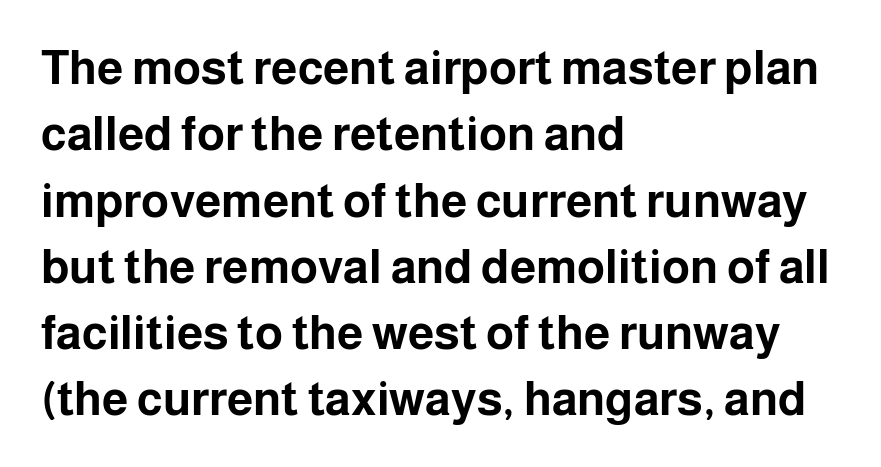
Typographically, this falls in the sans-serif category. A clean baseline with only descenders dipping below it. Reading down the column, the eye jumps a familiar distance to each next line. The text block is weighted toward the left margin, trailing off unevenly rightward.
